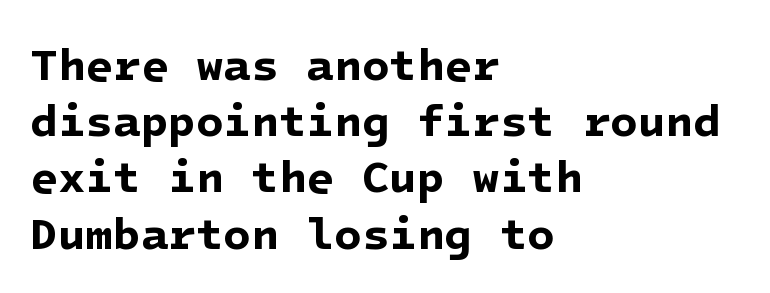
The image shows 45 px bold sans-serif type; set left-aligned, normal line spacing (1.25x), normal letter spacing, not underlined; low stroke contrast and a medium x-height.
